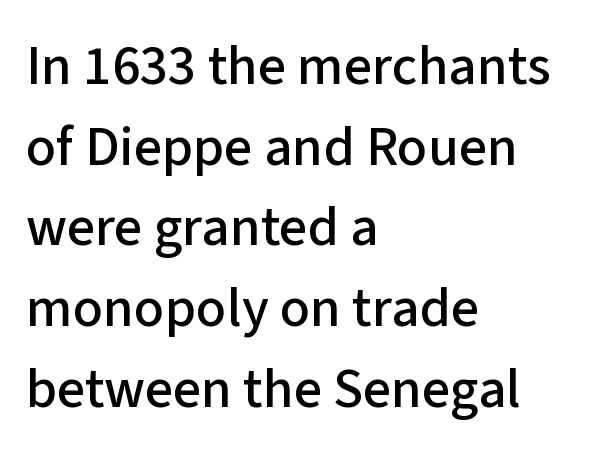
{"serif": "no", "italic": "no", "width": "normal", "stroke_contrast": "low", "x_height": "medium", "monospaced": "no", "underline": "no", "align": "left", "line_spacing": "normal", "line_spacing_ratio": 1.44, "letter_spacing": "normal", "letter_spacing_em": 0.0, "glyph_px": 56}
